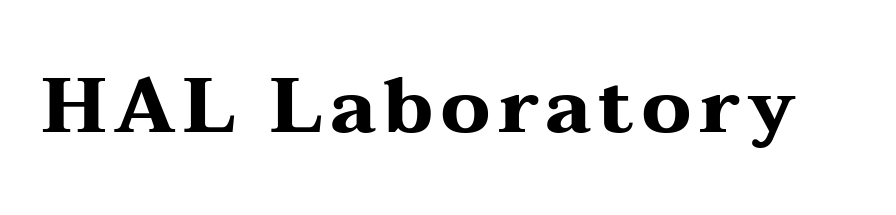
{"serif": "yes", "italic": "no", "bold": "yes", "weight": "heavy", "width": "wide", "stroke_contrast": "medium", "x_height": "medium", "monospaced": "no", "underline": "no", "glyph_px": 76}
